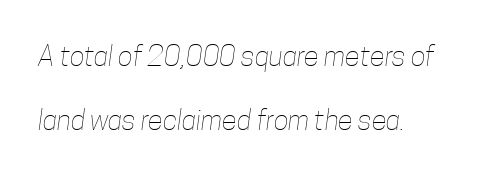
Every row of glyphs begins at an identical x-position on the left. Baseline-to-baseline distance is far greater than the letter height. A clean baseline with only descenders dipping below it. The type is set solid horizontally, with unmodified tracking.
